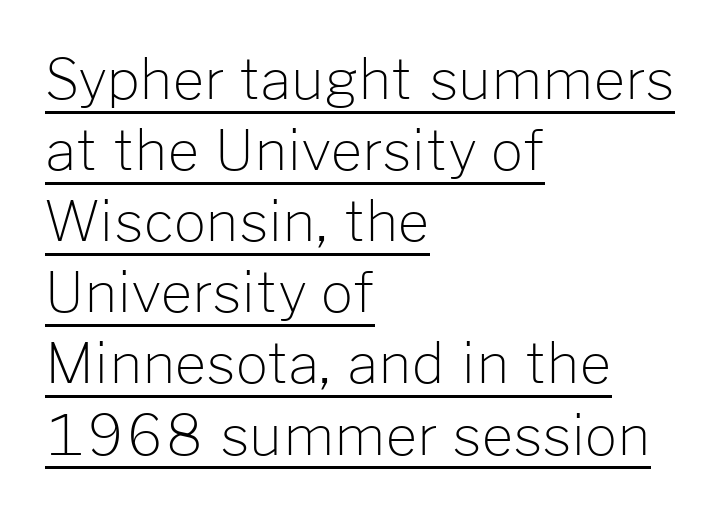
Unbolded letterforms with no extra heft. You can see a thin bar hugging the bottom of the glyphs. This sample uses a sans-serif face. A typesetter would mark this as roman, not italic. The lines are quadded left. This sample has the flowing, uneven cadence of proportional lettering.
